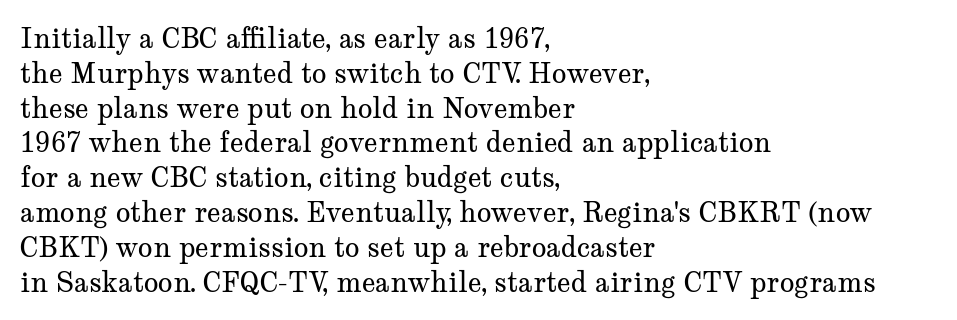
This sample keeps an unexceptional amount of space between lines. Characters remain perfectly vertical along every line. The gap between lines stays unmarked. Is this a heavy cut? Hardly; it is regular or lighter.
